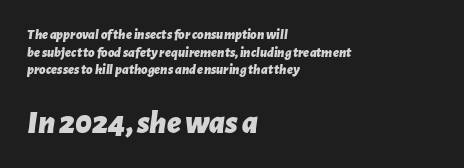
{"italic": "yes", "lean": "right", "slant_degrees": 7, "bold": "yes", "weight": "bold", "width": "normal", "stroke_contrast": "low", "x_height": "medium", "monospaced": "no", "underline": "no", "align": "left", "line_spacing": "normal", "line_spacing_ratio": 1.26, "letter_spacing": "normal", "letter_spacing_em": 0.0, "larger_block": "second", "size_ratio": 2.36, "glyph_px": 33}
